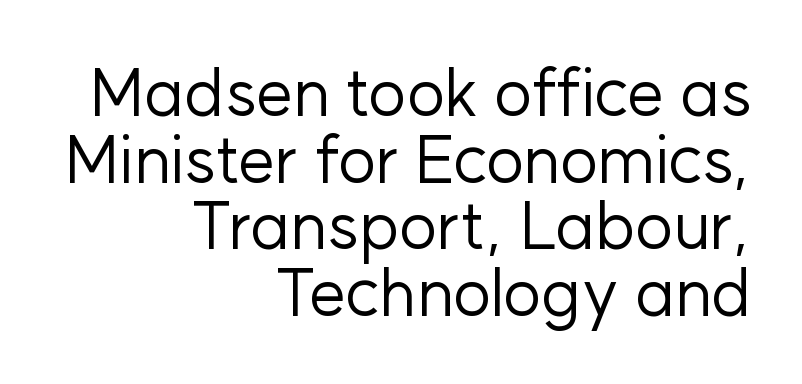
{"serif": "no", "italic": "no", "bold": "no", "weight": "regular", "width": "normal", "stroke_contrast": "low", "x_height": "medium", "monospaced": "no", "underline": "no", "align": "right", "line_spacing": "tight", "line_spacing_ratio": 1.01, "letter_spacing": "normal", "letter_spacing_em": 0.0, "glyph_px": 66}
